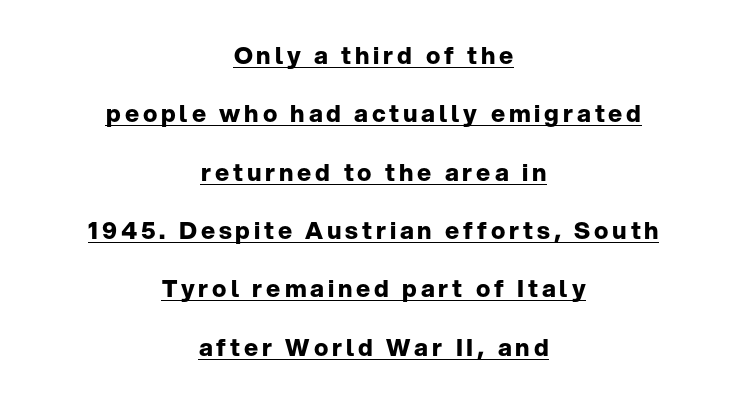
{"italic": "no", "bold": "yes", "underline": "yes", "align": "center", "line_spacing": "loose", "line_spacing_ratio": 2.43, "glyph_px": 24}
